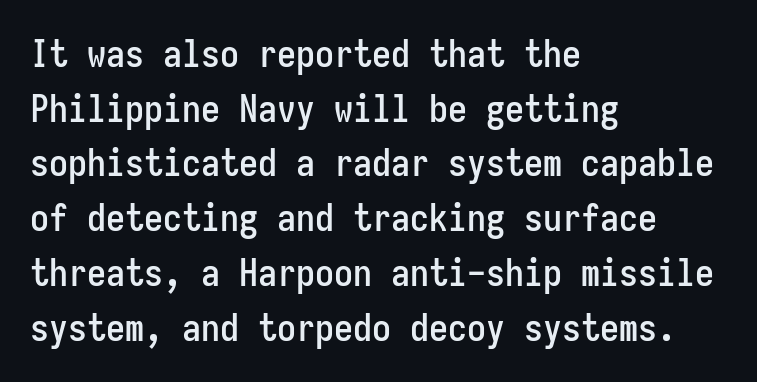
The image shows 38 px condensed sans-serif type, upright, monospaced; set left-aligned, normal line spacing (1.44x), normal letter spacing, not underlined; low stroke contrast and a medium x-height.
